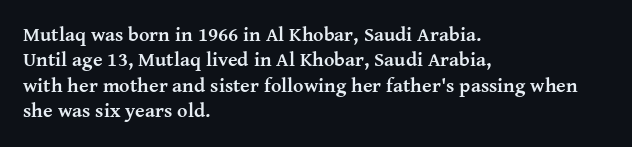
{"italic": "no", "bold": "yes", "underline": "no", "align": "left", "line_spacing": "normal", "line_spacing_ratio": 1.27, "letter_spacing": "normal", "letter_spacing_em": 0.0, "glyph_px": 20}
